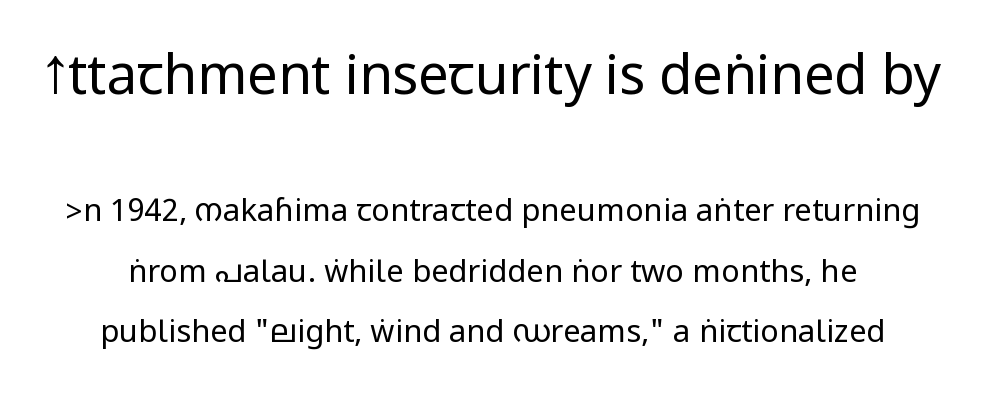
Q: Is the text bold? A: No.
Q: Is the text italic (slanted)? A: No, it is upright.
Q: Is the typeface a serif or a sans-serif typeface? A: Sans-serif.
Q: Is the text underlined? A: No.
Q: Is the spacing between letters normal or unusually wide? A: Normal.
Q: Is the spacing between lines tight, normal or loose? A: Loose.
Q: Which block of text is set in a larger size, the first (top) or the second (bottom)? A: The first (top) one.
Q: Width (condensed, normal, or wide)? A: Condensed.
Q: Stroke contrast? A: Low.
